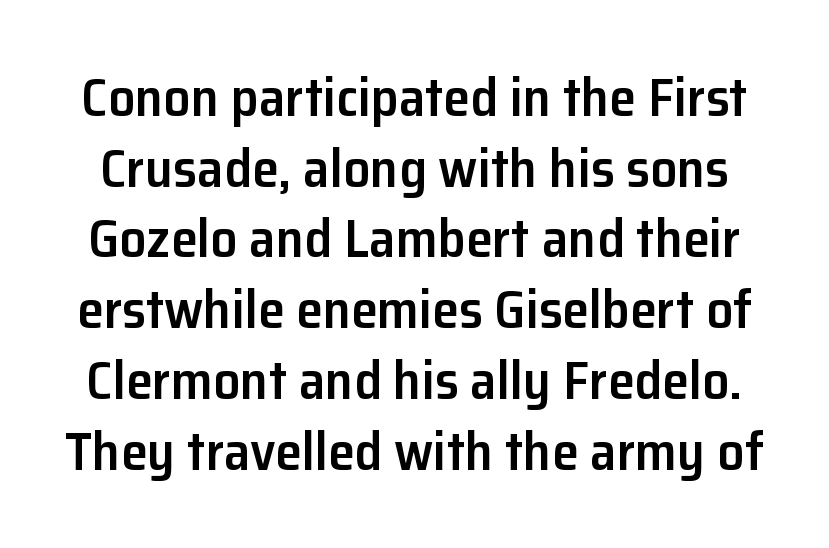
Q: Is the text bold? A: Semi-bold.
Q: Is the text italic (slanted)? A: No, it is upright.
Q: Is the typeface a serif or a sans-serif typeface? A: Sans-serif.
Q: Is the text underlined? A: No.
Q: Is the spacing between letters normal or unusually wide? A: Normal.
Q: Is the spacing between lines tight, normal or loose? A: Normal.
Q: Width (condensed, normal, or wide)? A: Normal.
Q: Stroke contrast? A: Low.
Q: x-height? A: Medium.
Q: Monospaced? A: No.
